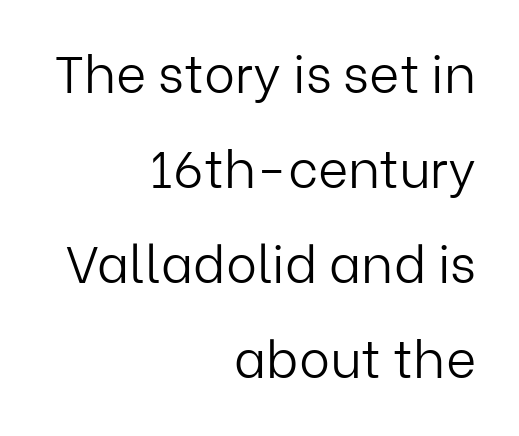
Is the letter spacing exaggerated? No — it looks like the ordinary default. These lines stack with their right ends in a neat column. Think standard paragraph weight, or any step lighter than that. These lines are rendered in a variable-pitch font. Each row of text sits above clean, open space. The rendering shows plain stroke endings on the letterforms — a sans-serif design.
